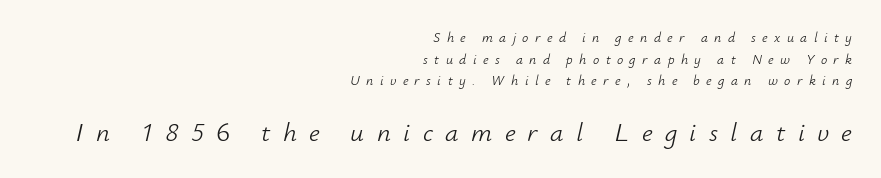
{"italic": "yes", "lean": "right", "slant_degrees": 12, "bold": "no", "underline": "no", "align": "right", "line_spacing": "normal", "line_spacing_ratio": 1.55, "letter_spacing": "wide", "letter_spacing_em": 0.46, "larger_block": "second", "size_ratio": 1.93, "glyph_px": 27}
